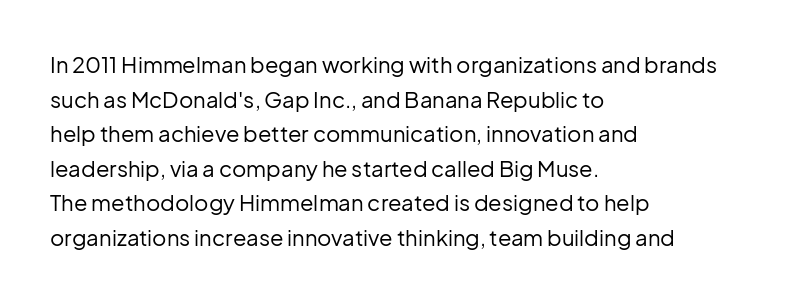
{"italic": "no", "bold": "no", "underline": "no", "align": "left", "line_spacing": "normal", "line_spacing_ratio": 1.57, "letter_spacing": "normal", "letter_spacing_em": 0.0, "glyph_px": 22}
